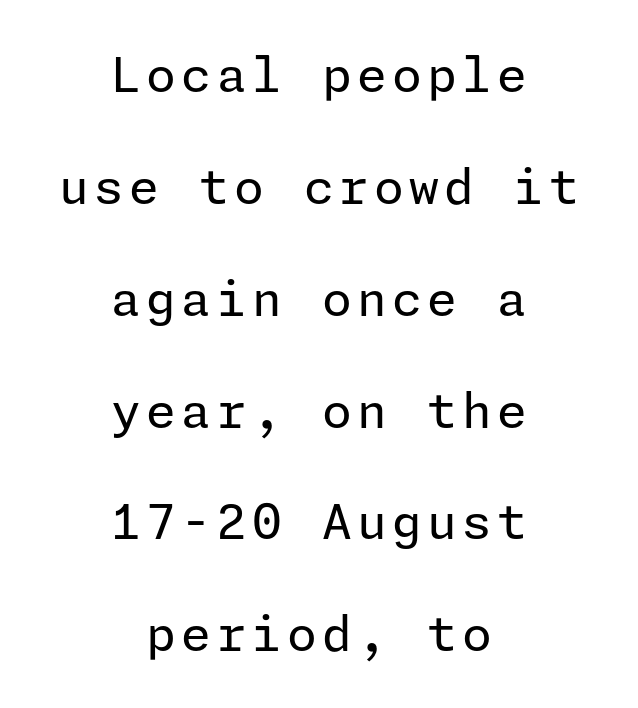
The image shows 48 px regular-weight sans-serif type, upright; set centered, loose line spacing (2.33x), not underlined; low stroke contrast and a medium x-height.
